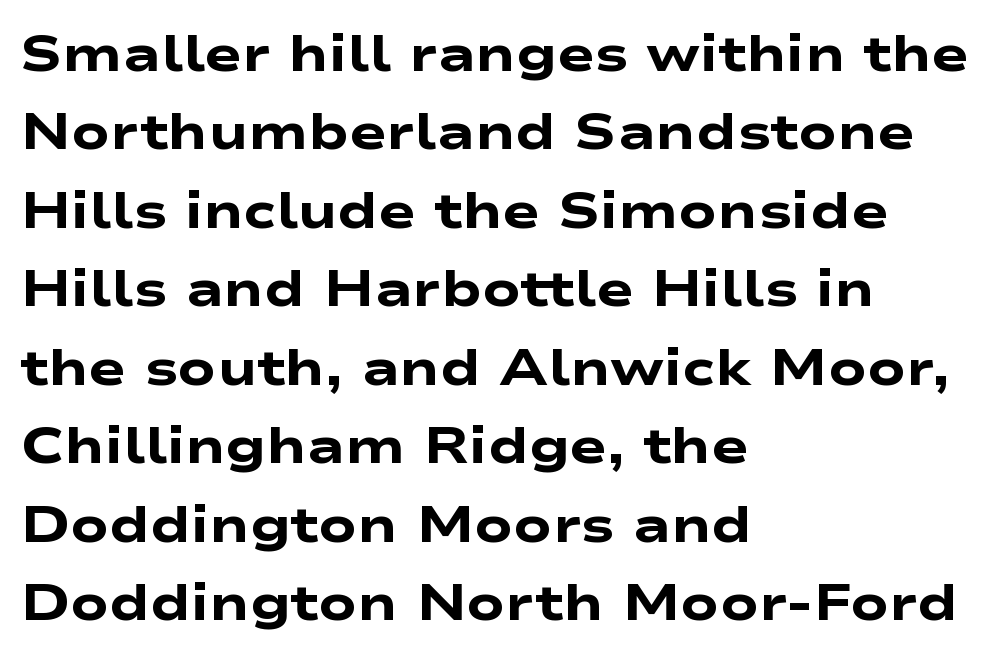
{"serif": "no", "bold": "yes", "weight": "heavy", "width": "wide", "stroke_contrast": "low", "x_height": "medium", "monospaced": "no", "underline": "no", "align": "left", "line_spacing": "normal", "line_spacing_ratio": 1.57, "letter_spacing": "normal", "letter_spacing_em": 0.0, "glyph_px": 50}
